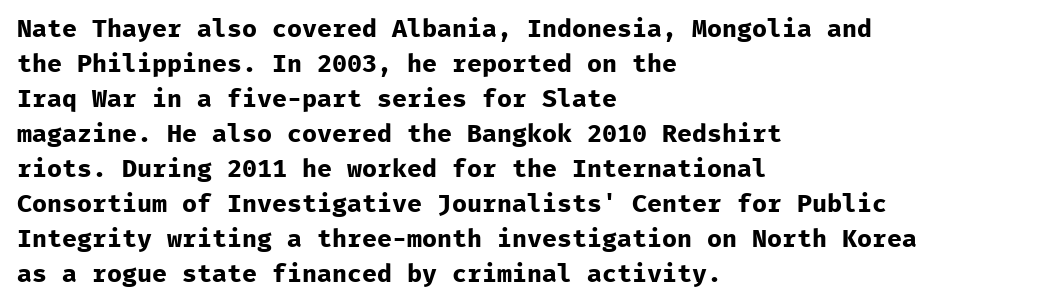
{"italic": "no", "bold": "yes", "underline": "no", "align": "left", "line_spacing": "normal", "line_spacing_ratio": 1.4, "letter_spacing": "normal", "letter_spacing_em": 0.0, "glyph_px": 25}
